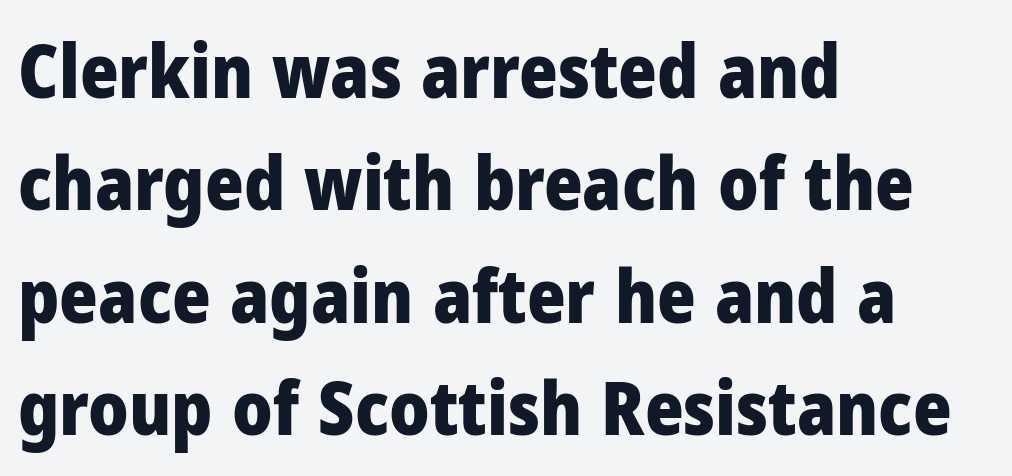
Q: Is the text bold? A: Yes.
Q: Is the text italic (slanted)? A: No, it is upright.
Q: Is the typeface a serif or a sans-serif typeface? A: Sans-serif.
Q: Is the text underlined? A: No.
Q: How is the paragraph aligned? A: Left-aligned.
Q: Is the spacing between letters normal or unusually wide? A: Normal.
Q: Is the spacing between lines tight, normal or loose? A: Normal.
Q: Width (condensed, normal, or wide)? A: Normal.
Q: Stroke contrast? A: Low.
Q: x-height? A: Medium.
Q: Monospaced? A: No.
